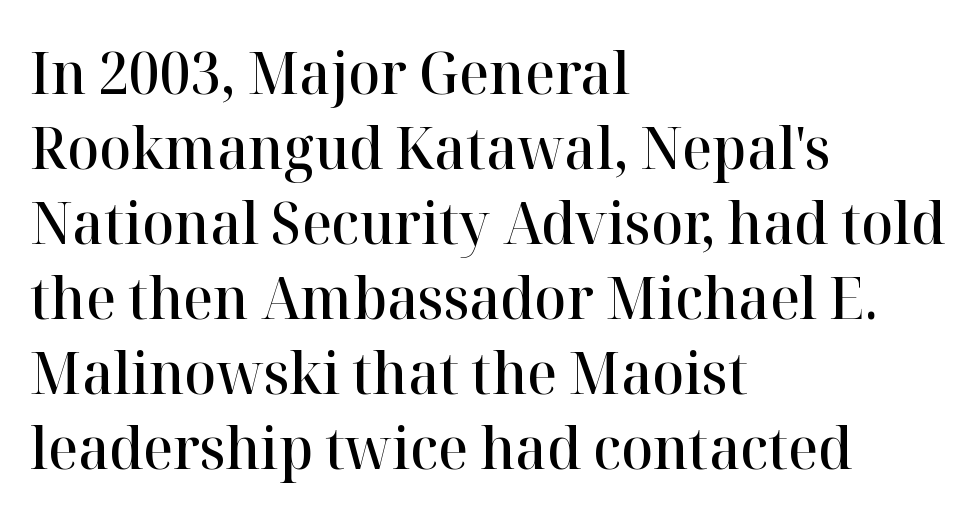
The image shows 59 px semibold serif type, upright; set left-aligned, normal line spacing (1.27x), normal letter spacing, not underlined; high stroke contrast and a medium x-height.
